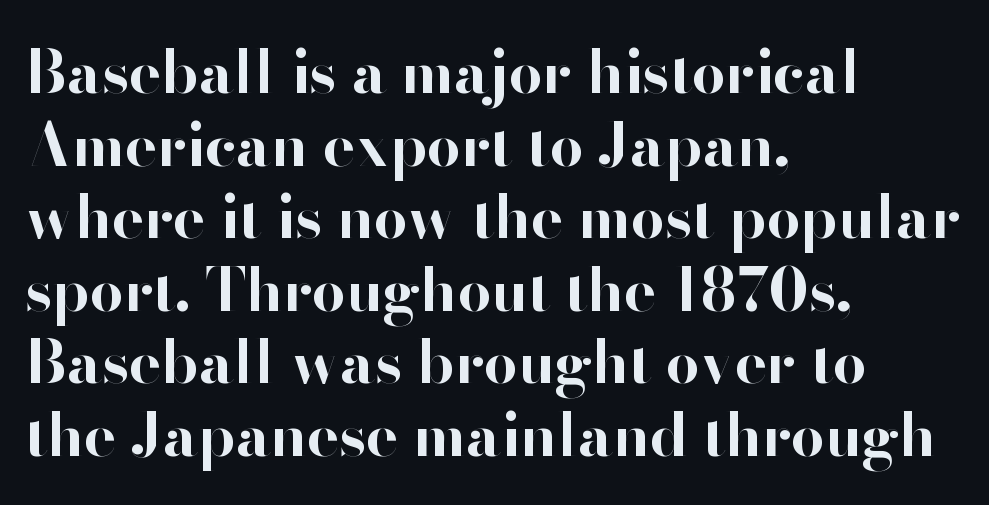
{"serif": "no", "italic": "no", "bold": "yes", "weight": "bold", "width": "normal", "stroke_contrast": "high", "x_height": "small", "monospaced": "no", "underline": "no", "align": "left", "line_spacing_ratio": 1.21, "letter_spacing": "normal", "letter_spacing_em": 0.0, "glyph_px": 60}
